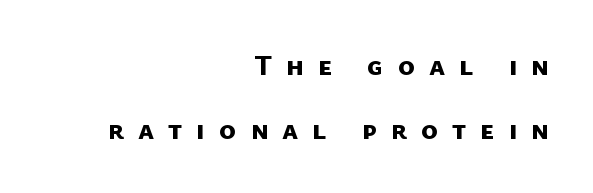
{"serif": "no", "bold": "yes", "weight": "bold", "width": "normal", "stroke_contrast": "low", "x_height": "medium", "monospaced": "no", "underline": "no", "align": "right", "line_spacing": "loose", "line_spacing_ratio": 2.22, "letter_spacing": "wide", "letter_spacing_em": 0.48, "glyph_px": 29}
